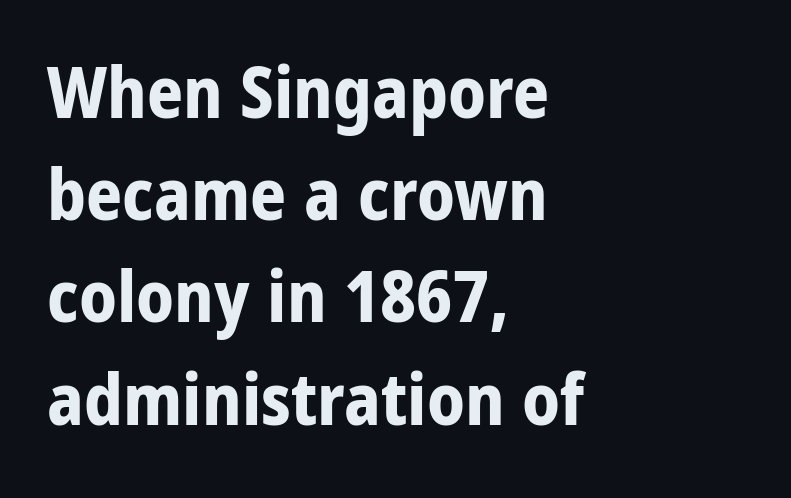
Clear beneath every line of the passage. This sample is left-justified, so line endings fall wherever the words run out. Are there feet on the stems? There aren't — it's a sans. The passage shown is typed in a proportional face where columns would drift. Honestly, the letter spacing is just normal — you wouldn't notice it.
